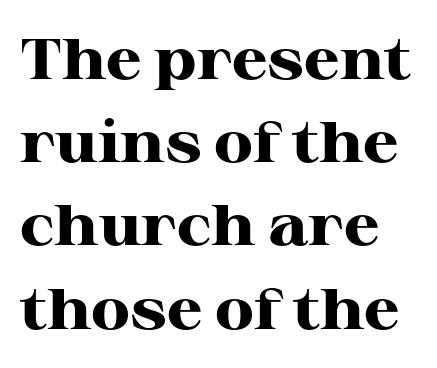
The rows are spaced the way most documents space them. The face used here is rendered with its standard letterfit. The strip under each line holds only bare page. Do the characters align in a grid? No, the font is proportional. Font category for this specimen: serif. Upright lettering throughout.
